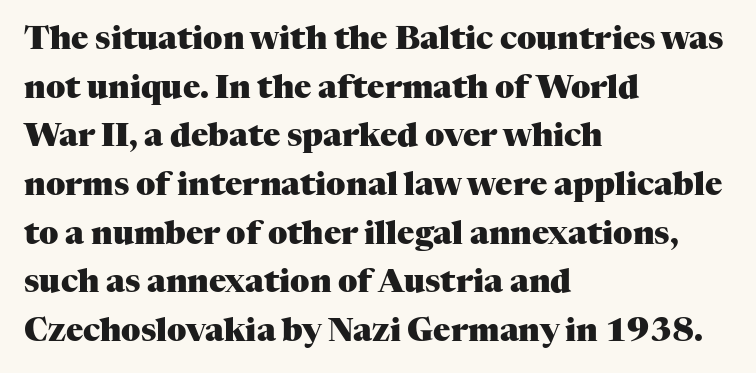
Q: Is the text bold? A: Yes.
Q: Is the text italic (slanted)? A: No, it is upright.
Q: Is the typeface a serif or a sans-serif typeface? A: Serif.
Q: Is the text underlined? A: No.
Q: How is the paragraph aligned? A: Left-aligned.
Q: Is the spacing between letters normal or unusually wide? A: Normal.
Q: Is the spacing between lines tight, normal or loose? A: Normal.
Q: Width (condensed, normal, or wide)? A: Normal.
Q: Stroke contrast? A: Medium.
Q: x-height? A: Medium.
Q: Monospaced? A: No.
